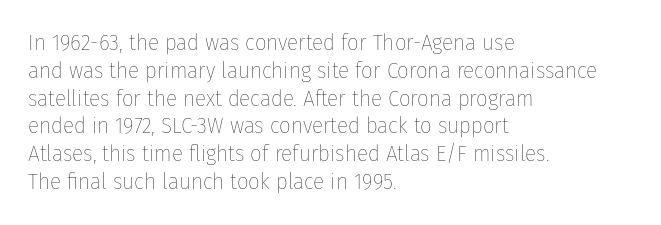
Q: Is the text bold? A: No.
Q: Is the text italic (slanted)? A: No, it is upright.
Q: Is the text underlined? A: No.
Q: How is the paragraph aligned? A: Left-aligned.
Q: Is the spacing between letters normal or unusually wide? A: Normal.
